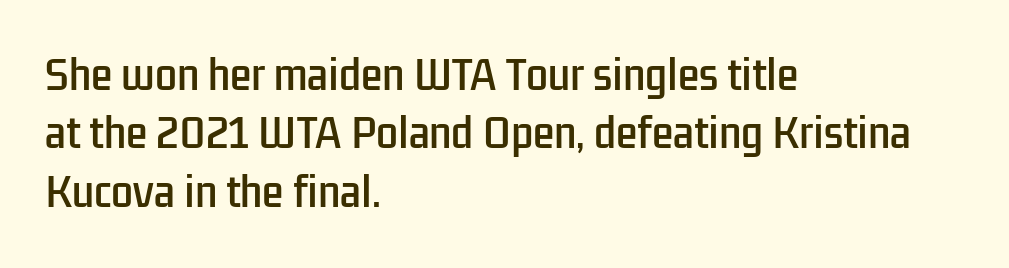
Q: Is the text italic (slanted)? A: No, it is upright.
Q: Is the typeface a serif or a sans-serif typeface? A: Sans-serif.
Q: Is the text underlined? A: No.
Q: How is the paragraph aligned? A: Left-aligned.
Q: Is the spacing between letters normal or unusually wide? A: Normal.
Q: Is the spacing between lines tight, normal or loose? A: Normal.
Q: Width (condensed, normal, or wide)? A: Condensed.
Q: Stroke contrast? A: Low.
Q: x-height? A: Medium.
Q: Monospaced? A: No.
